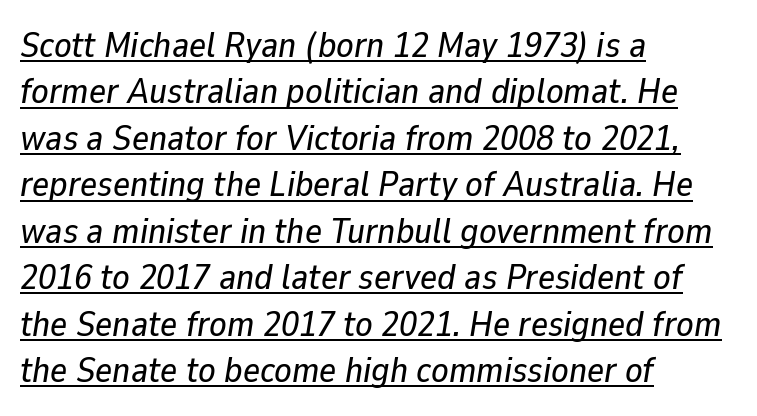
The image shows 36 px text type, italic (leaning right); set left-aligned, normal line spacing (1.29x), normal letter spacing, underlined; low stroke contrast and a medium x-height.
